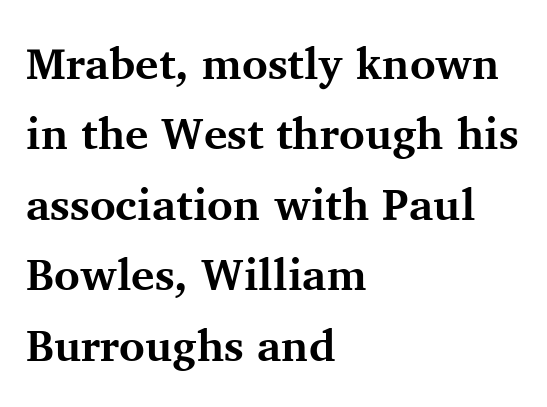
Decoration check: the copy has no underline. Serif or sans? Serif — the stroke terminals have little feet. Leading: standard. Posture: straight, roman, zero tilt.
